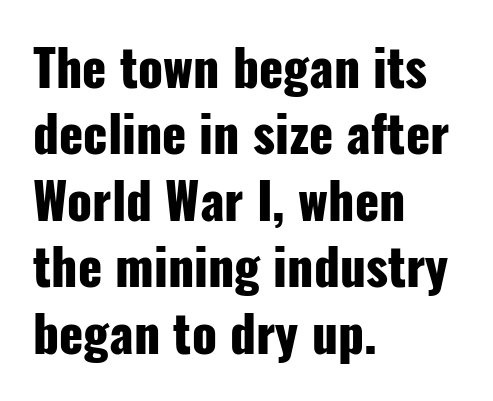
The designer left line spacing at the default. Tracking value appears to be zero — textbook default spacing. Note the varied advance widths — an 'i' is clearly narrower than an 'm'. Reading down the block, your eye returns to a fixed left position each line. When letters stand straight like this, we call the style roman or upright. Underlining? Definitely not there.
